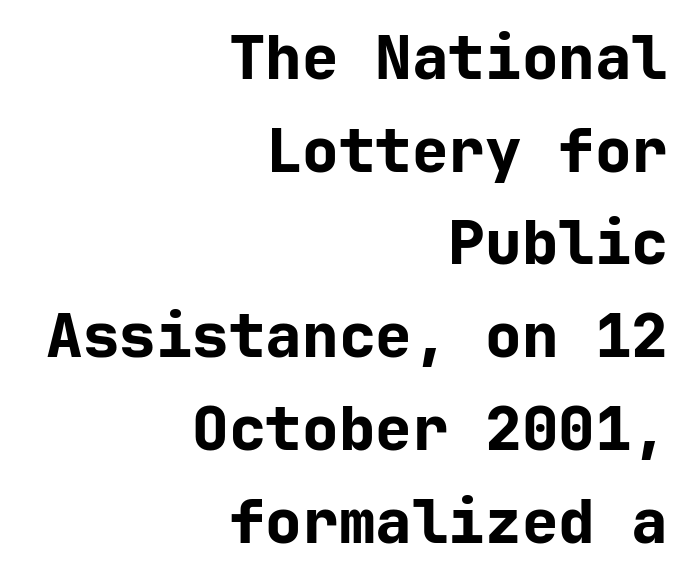
Quick note: interline space is typical. When letters stand straight like this, we call the style roman or upright. Each letter's strokes conclude bluntly, with no projecting serifs. Heavy, bold letterforms. Observe the ordinary spacing: letters are neighbours, not strangers.
